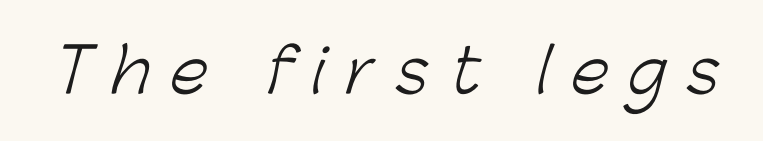
The image shows 61 px light sans-serif type; set unusually wide letter spacing (+0.34 em), not underlined; low stroke contrast and a medium x-height.
